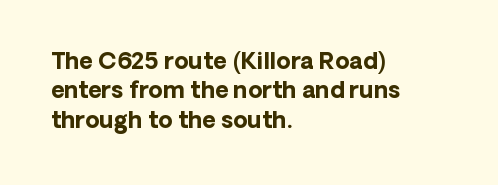
{"italic": "no", "bold": "yes", "underline": "no", "align": "left", "line_spacing": "normal", "line_spacing_ratio": 1.28, "letter_spacing": "normal", "letter_spacing_em": 0.0, "glyph_px": 23}
